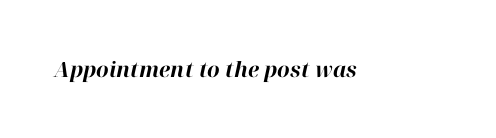
Q: Is the text bold? A: Yes.
Q: Is the text italic (slanted)? A: Yes, it leans right by about 12 degrees.
Q: Is the text underlined? A: No.
Q: Is the spacing between letters normal or unusually wide? A: Normal.
